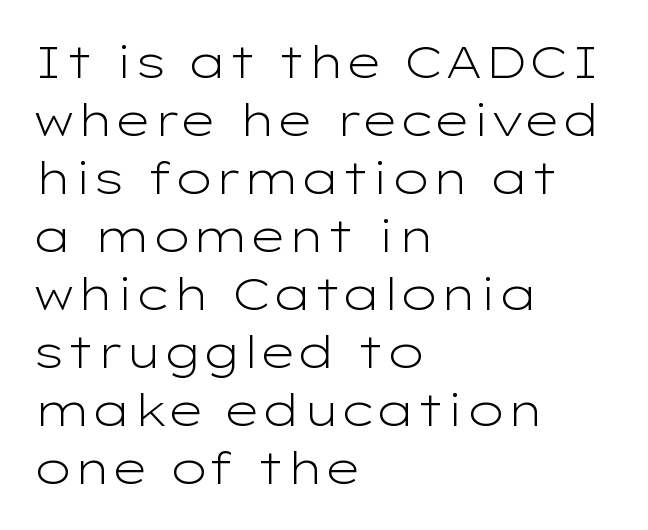
The image shows 45 px light, wide sans-serif type, upright; set left-aligned, normal line spacing (1.29x), normal letter spacing, not underlined; low stroke contrast and a medium x-height.
